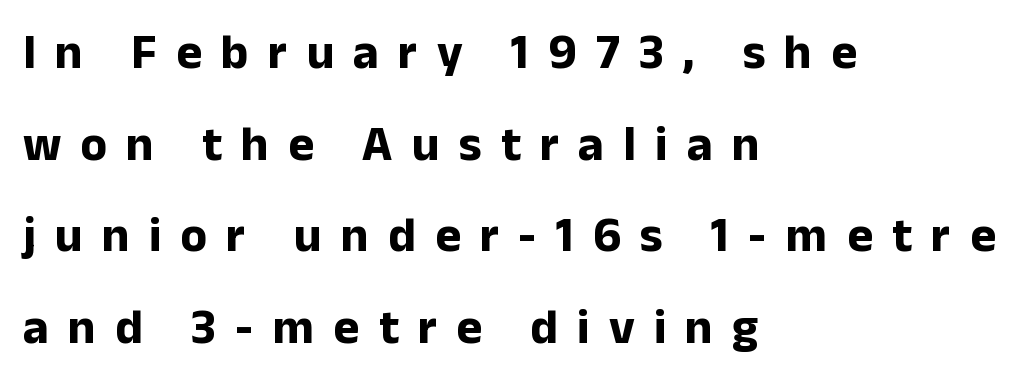
The image shows 49 px bold sans-serif type, upright; set left-aligned, line spacing 1.87x, unusually wide letter spacing (+0.39 em), not underlined; low stroke contrast and a medium x-height.
